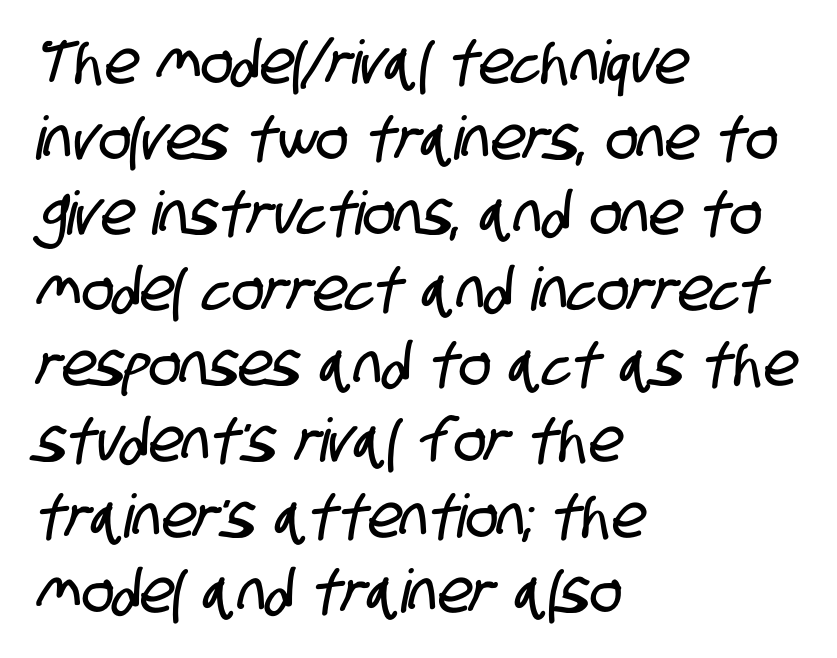
The image shows 60 px condensed sans-serif type; set left-aligned, normal line spacing (1.26x), normal letter spacing, not underlined; low stroke contrast and a large x-height.
